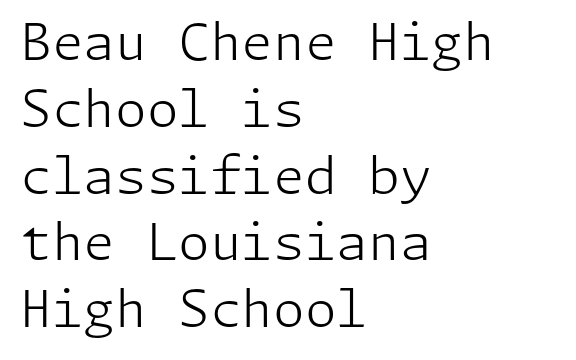
The image shows 51 px light sans-serif type, upright; set left-aligned, normal line spacing (1.31x), normal letter spacing, not underlined; low stroke contrast and a medium x-height.
